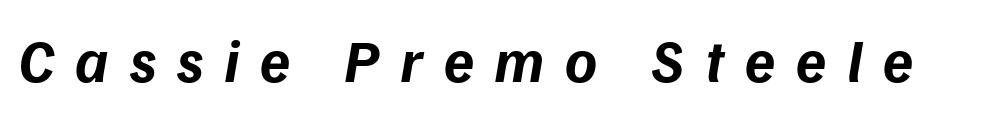
{"italic": "yes", "lean": "right", "slant_degrees": 9, "bold": "yes", "weight": "bold", "width": "normal", "stroke_contrast": "low", "x_height": "medium", "monospaced": "no", "underline": "no", "letter_spacing": "wide", "letter_spacing_em": 0.34, "glyph_px": 61}
